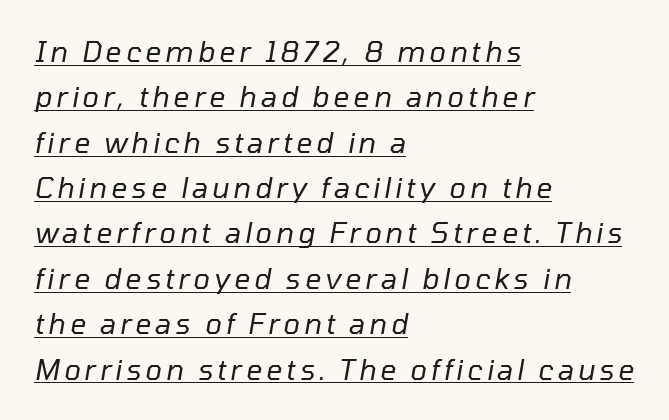
The image shows 28 px regular-weight type, italic (leaning right); set left-aligned, normal line spacing (1.62x), underlined; low stroke contrast and a medium x-height.
